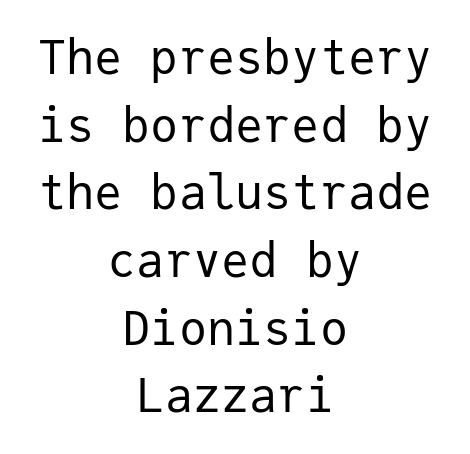
The specimen omits any rule beneath the text block's lines. Between one letter and the next there's only the usual sliver of space. What kind of face is this? One without serifs — a sans. Ink coverage per letter is moderate at most.
